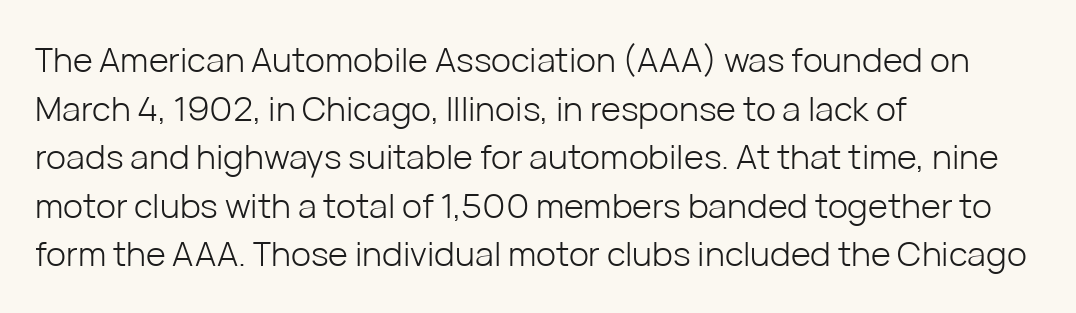
Q: Is the text bold? A: No.
Q: Is the text italic (slanted)? A: No, it is upright.
Q: Is the typeface a serif or a sans-serif typeface? A: Sans-serif.
Q: Is the text underlined? A: No.
Q: How is the paragraph aligned? A: Left-aligned.
Q: Is the spacing between letters normal or unusually wide? A: Normal.
Q: Is the spacing between lines tight, normal or loose? A: Normal.
Q: Width (condensed, normal, or wide)? A: Normal.
Q: Stroke contrast? A: Low.
Q: x-height? A: Medium.
Q: Monospaced? A: No.
